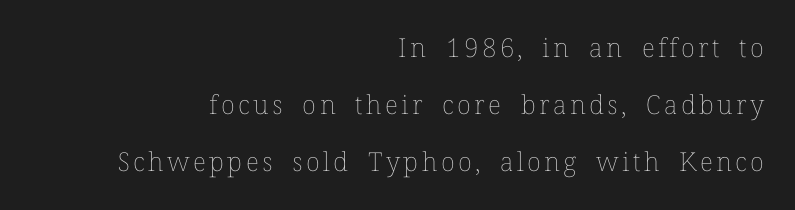
The image shows 26 px text type, upright; set right-aligned, loose line spacing (2.19x), not underlined.
